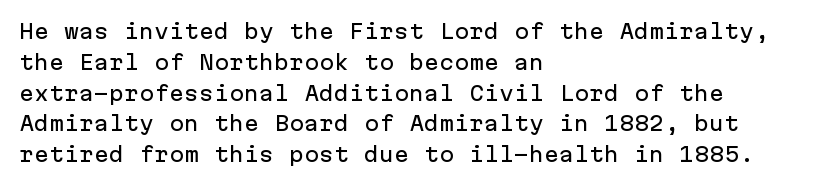
Letter spacing: default. This rendering uses left alignment, leaving the right contour irregular. The axis of the letterforms is exactly vertical. Evenly set lines give the paragraph a standard silhouette.
